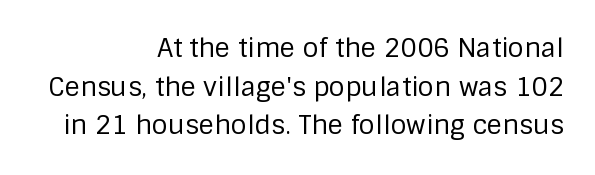
Q: Is the text bold? A: No.
Q: Is the text italic (slanted)? A: No, it is upright.
Q: Is the text underlined? A: No.
Q: How is the paragraph aligned? A: Right-aligned.
Q: Is the spacing between letters normal or unusually wide? A: Normal.
Q: Is the spacing between lines tight, normal or loose? A: Normal.
